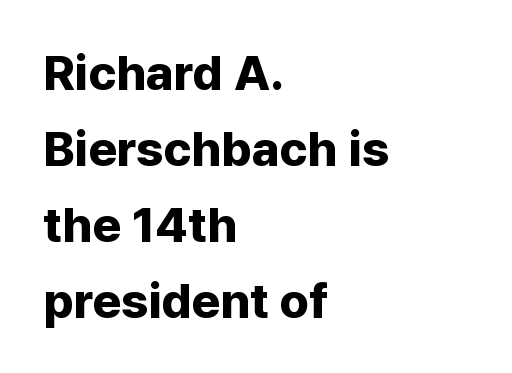
The image shows 49 px bold sans-serif type, upright; set left-aligned, normal line spacing (1.55x), normal letter spacing, not underlined; low stroke contrast and a medium x-height.
